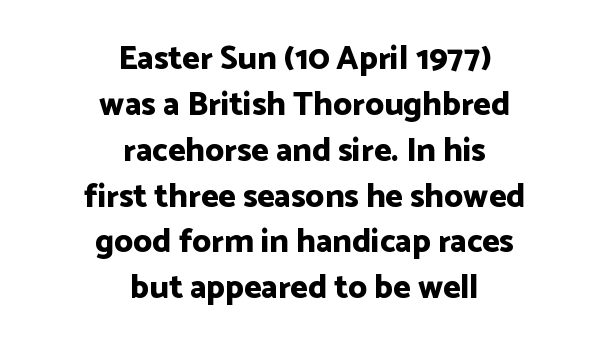
You could not count columns in this text — the font is proportionally spaced. The setting favours the middle, as headings and verse often do. This is heavy type, rendered in bold. Bare-footed words on every line. Does the leading feel generous? No, just average.
